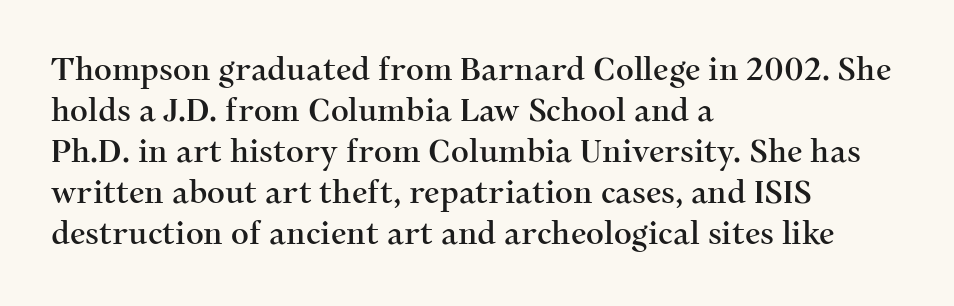
{"serif": "yes", "italic": "no", "width": "normal", "stroke_contrast": "medium", "x_height": "medium", "monospaced": "no", "underline": "no", "align": "left", "line_spacing": "normal", "line_spacing_ratio": 1.32, "letter_spacing": "normal", "letter_spacing_em": 0.0, "glyph_px": 31}
